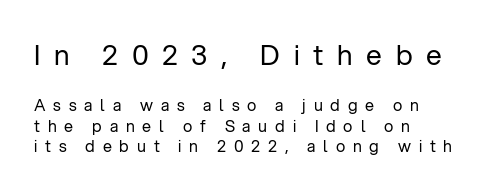
In this sample the first text group is rendered at the bigger scale. Anything drawn beneath the words? Only blank space. Nope, no serifs anywhere on these letters. The tracking jumps out immediately: characters are airy and widely separated. On a weight scale, this lands at 450 or below. The specimen reads as upright at a glance.
